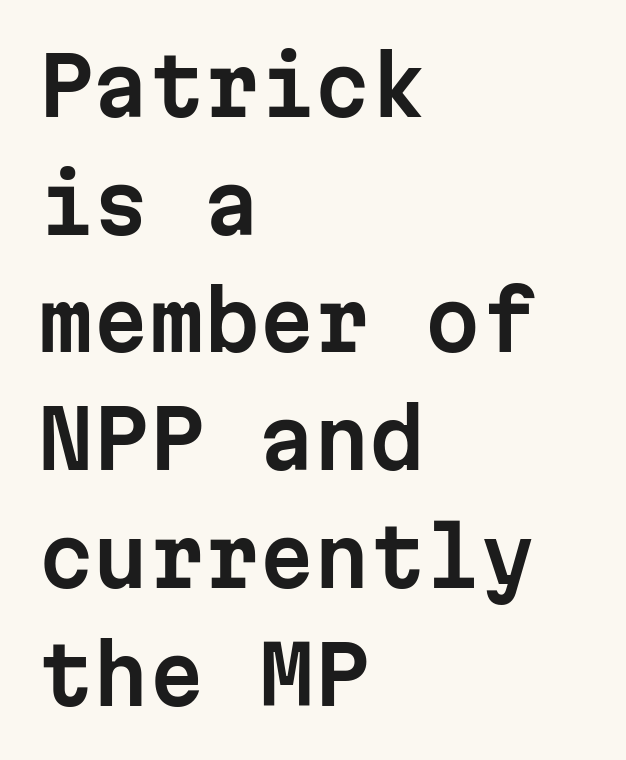
{"serif": "no", "italic": "no", "width": "normal", "stroke_contrast": "low", "x_height": "medium", "monospaced": "yes", "underline": "no", "align": "left", "line_spacing": "normal", "line_spacing_ratio": 1.49, "letter_spacing": "normal", "letter_spacing_em": 0.0, "glyph_px": 79}
